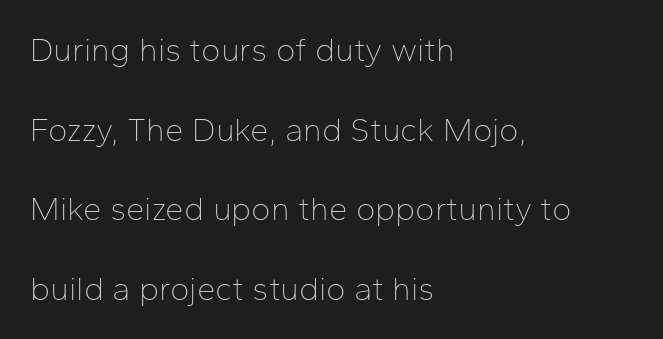
The image shows 33 px thin sans-serif type, upright; set left-aligned, loose line spacing (2.41x), normal letter spacing, not underlined; low stroke contrast and a medium x-height.
